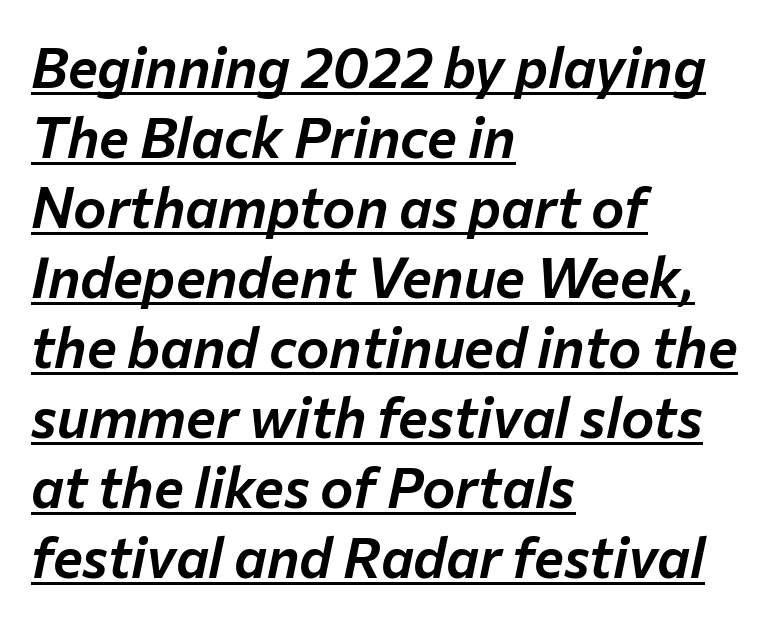
The rendering uses the underline text-decoration. The passage shown has conventional tracking throughout. Horizontal bands of white between lines are of average thickness. Where is the straight margin? On the left. Proportional: the letters do not fall into vertical columns.
